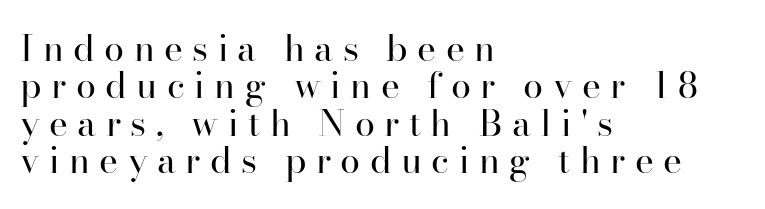
The string is rendered with underlining switched off. Each stroke keeps to a modest, everyday thickness or less. Is the letter spacing exaggerated? Yes — the characters are pushed far apart. Every character sits straight up, as roman type does. Very little white space separates one row of letters from the next.
